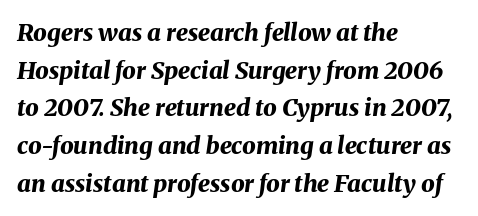
Q: Is the text bold? A: Yes.
Q: Is the text italic (slanted)? A: Yes, it leans right by about 8 degrees.
Q: Is the text underlined? A: No.
Q: How is the paragraph aligned? A: Left-aligned.
Q: Is the spacing between letters normal or unusually wide? A: Normal.
Q: Is the spacing between lines tight, normal or loose? A: Normal.
